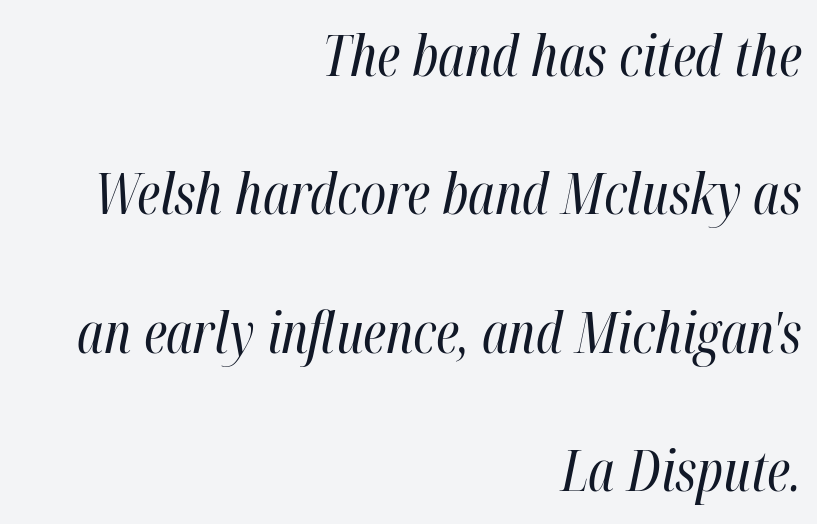
No chunkiness to these letters — they're not bold. An italicized treatment has been applied to the whole sample. Only glyphs here, with clear space below each row. Words appear dense and cohesive because spacing is normal.
